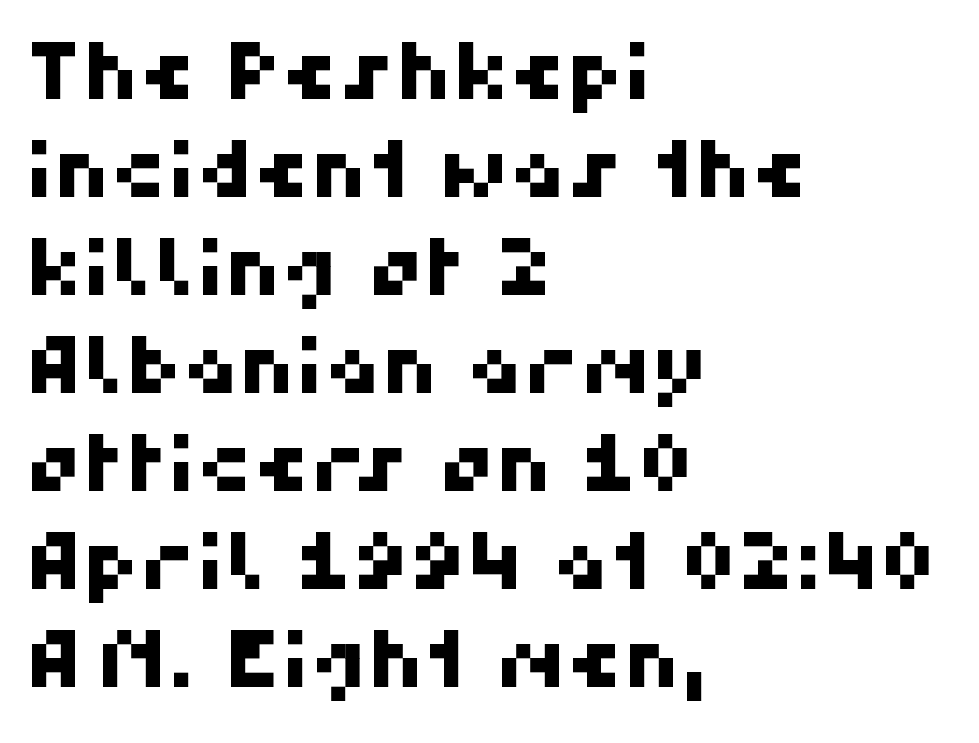
{"serif": "no", "width": "normal", "stroke_contrast": "high", "x_height": "medium", "monospaced": "no", "underline": "no", "align": "left", "line_spacing_ratio": 1.24, "letter_spacing": "normal", "letter_spacing_em": 0.0, "glyph_px": 79}
